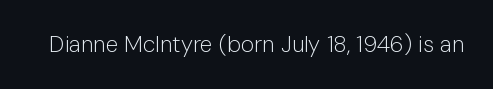
{"italic": "no", "bold": "no", "underline": "no", "letter_spacing": "normal", "letter_spacing_em": 0.0, "glyph_px": 23}
